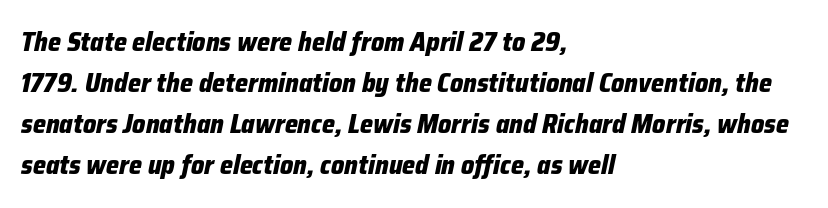
Q: Is the text bold? A: Yes.
Q: Is the text italic (slanted)? A: Yes, it leans right by about 12 degrees.
Q: Is the text underlined? A: No.
Q: How is the paragraph aligned? A: Left-aligned.
Q: Is the spacing between letters normal or unusually wide? A: Normal.
Q: Is the spacing between lines tight, normal or loose? A: Normal.
